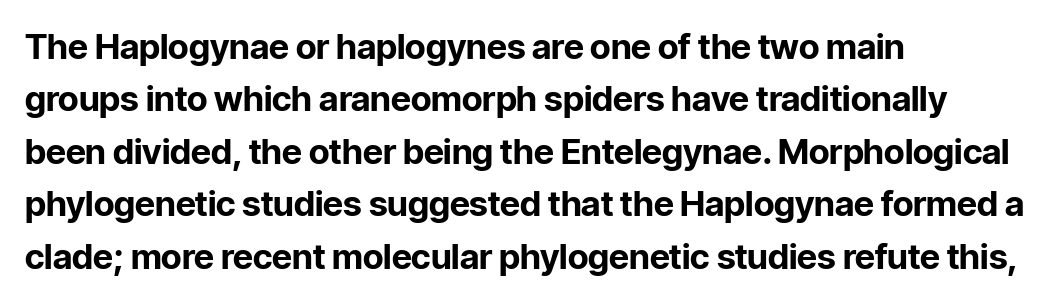
{"serif": "no", "italic": "no", "bold": "yes", "weight": "bold", "width": "normal", "stroke_contrast": "low", "x_height": "medium", "monospaced": "no", "underline": "no", "align": "left", "line_spacing": "normal", "line_spacing_ratio": 1.5, "letter_spacing": "normal", "letter_spacing_em": 0.0, "glyph_px": 35}
